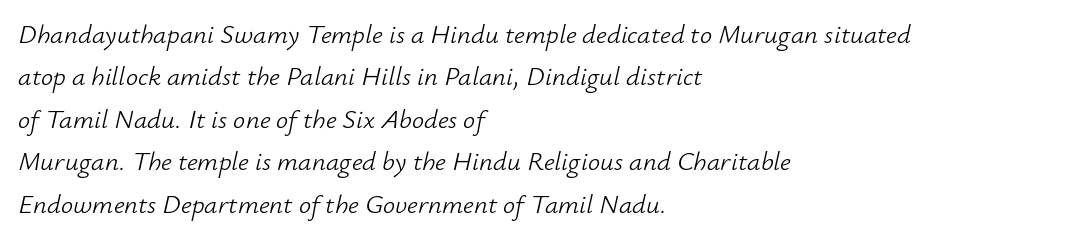
The image shows 27 px text type, italic (leaning right); set left-aligned, normal line spacing (1.57x), normal letter spacing, not underlined.
